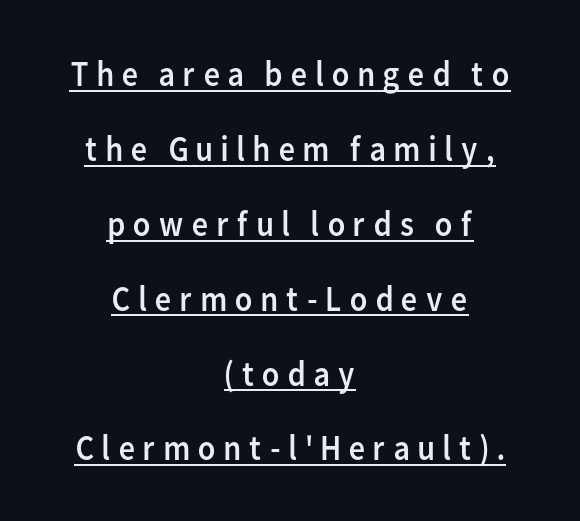
{"serif": "no", "italic": "no", "bold": "no", "weight": "regular", "width": "normal", "stroke_contrast": "low", "x_height": "medium", "monospaced": "no", "underline": "yes", "align": "center", "line_spacing": "loose", "line_spacing_ratio": 2.08, "glyph_px": 36}
